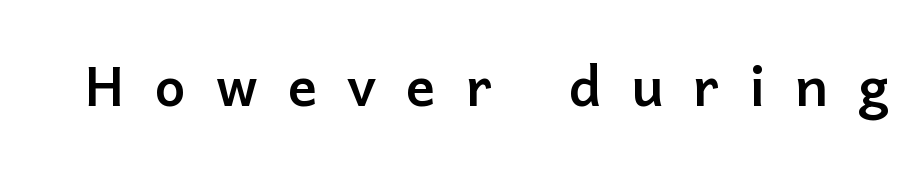
Examine the stroke ends and you'll find no serifs. Each letter keeps its own natural width here, so spacing adapts to shape. Rule under the text: the space is simply empty. Every stem runs plumb, perpendicular to the baseline. What stands out about the letter spacing? Its width — letters are far apart.
